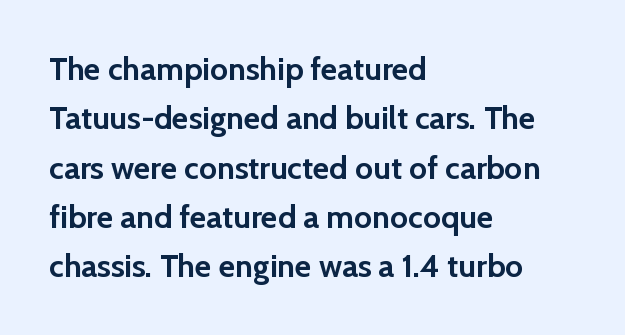
These lines keep a tight, regular rhythm from letter to letter. The foot of each line stays bare and open. Varying glyph widths throughout — classic text-font behaviour. The font is running at its bold setting. The letters stand straight up with perfectly vertical stems. Note: no serifs on the glyphs.
